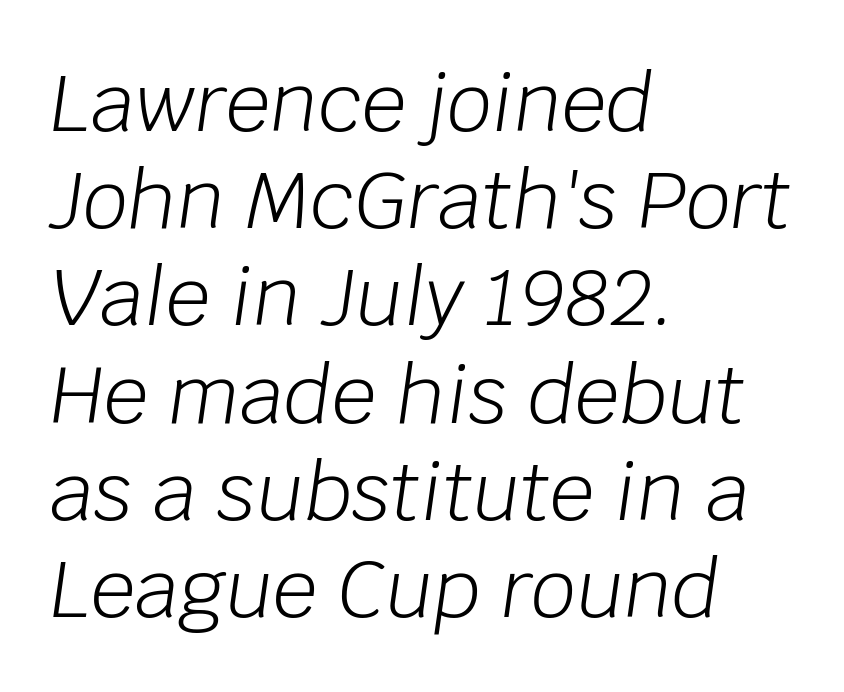
The image shows 79 px light type, italic (leaning right); set left-aligned, line spacing 1.23x, normal letter spacing, not underlined; low stroke contrast and a large x-height.
